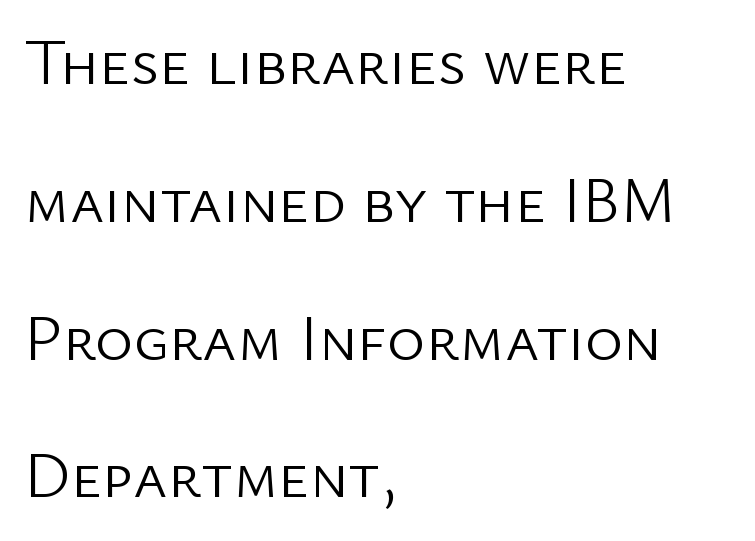
{"serif": "no", "italic": "no", "bold": "no", "weight": "light", "width": "normal", "stroke_contrast": "low", "x_height": "medium", "monospaced": "no", "underline": "no", "align": "left", "line_spacing": "loose", "line_spacing_ratio": 2.12, "letter_spacing": "normal", "letter_spacing_em": 0.0, "glyph_px": 65}
